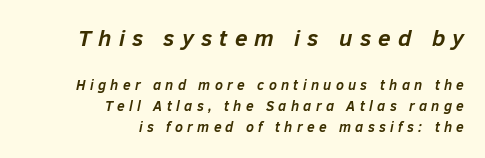
The image shows 23 px bold type, italic (leaning right); set right-aligned, normal line spacing (1.51x), unusually wide letter spacing (+0.31 em), not underlined; the first (top) block is 1.64x larger.
